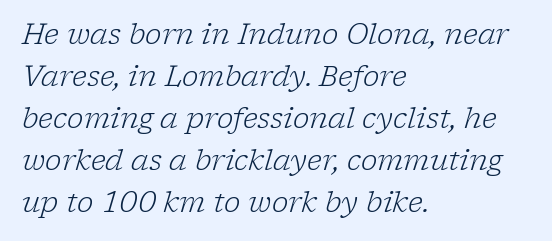
Only glyphs here, with clear space below each row. The face looks like a standard text weight, possibly lighter. Posture: slanted. This is serif lettering, the kind often seen in printed books. Proportional: the letters do not fall into vertical columns.
